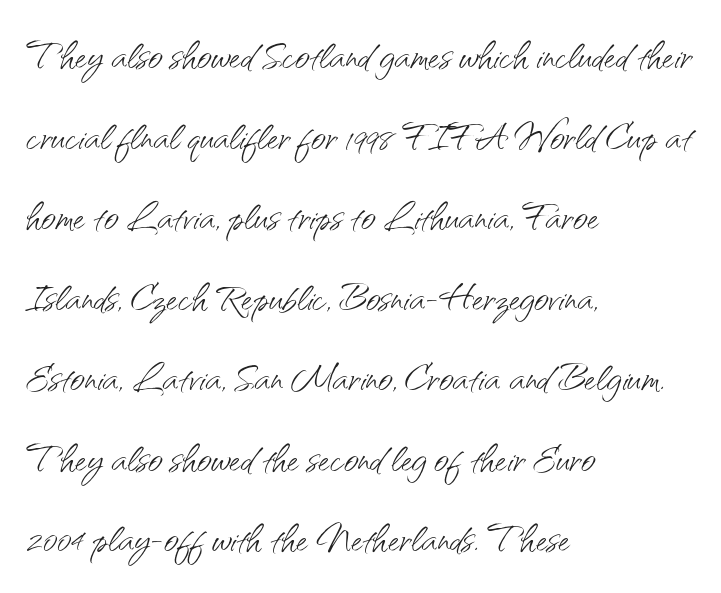
Q: Is the text bold? A: No.
Q: Is the text italic (slanted)? A: Yes.
Q: Is the typeface a serif or a sans-serif typeface? A: Sans-serif.
Q: Is the text underlined? A: No.
Q: How is the paragraph aligned? A: Left-aligned.
Q: Is the spacing between letters normal or unusually wide? A: Normal.
Q: Is the spacing between lines tight, normal or loose? A: Normal.
Q: Width (condensed, normal, or wide)? A: Normal.
Q: Stroke contrast? A: Medium.
Q: x-height? A: Small.
Q: Monospaced? A: No.
